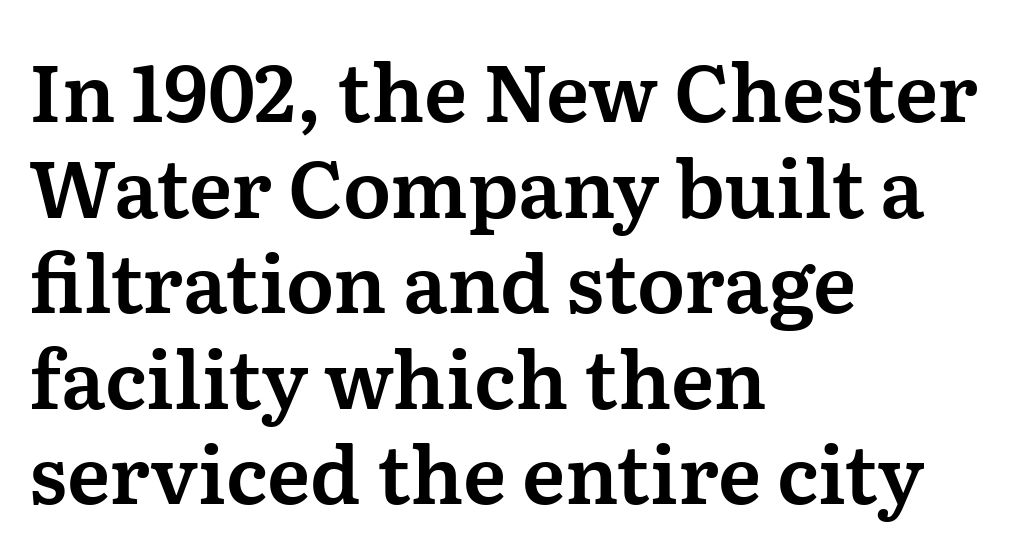
Q: Is the text italic (slanted)? A: No, it is upright.
Q: Is the typeface a serif or a sans-serif typeface? A: Serif.
Q: Is the text underlined? A: No.
Q: How is the paragraph aligned? A: Left-aligned.
Q: Is the spacing between letters normal or unusually wide? A: Normal.
Q: Width (condensed, normal, or wide)? A: Normal.
Q: Stroke contrast? A: Medium.
Q: x-height? A: Medium.
Q: Monospaced? A: No.
